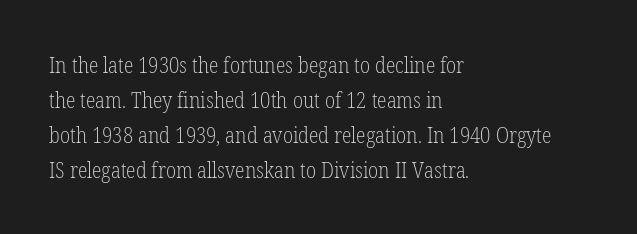
Every stem runs plumb, perpendicular to the baseline. Ink coverage per letter is moderate at most. Does extra space separate the letters? No, they use regular spacing. Line starts are locked; line ends wander. If you measured baseline to baseline, you'd find a middling distance.
